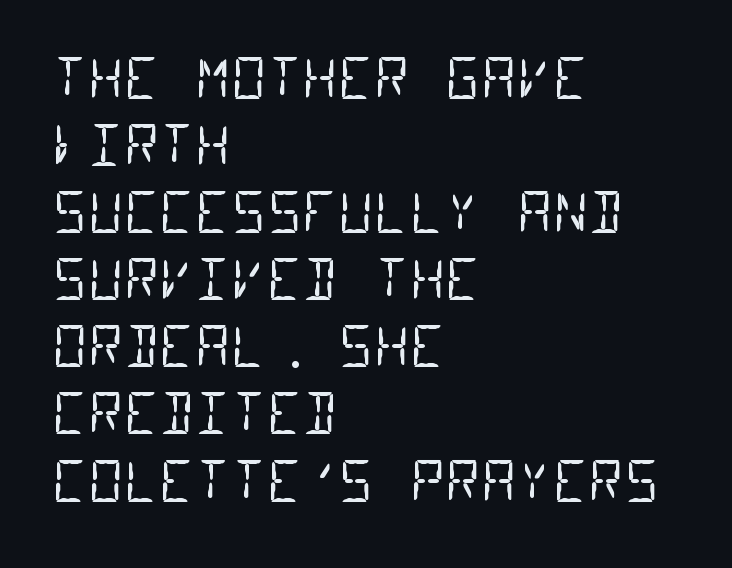
Q: Is the text bold? A: No.
Q: Is the typeface a serif or a sans-serif typeface? A: Sans-serif.
Q: Is the text underlined? A: No.
Q: How is the paragraph aligned? A: Left-aligned.
Q: Is the spacing between letters normal or unusually wide? A: Normal.
Q: Width (condensed, normal, or wide)? A: Condensed.
Q: Stroke contrast? A: Low.
Q: x-height? A: Large.
Q: Monospaced? A: Yes.
